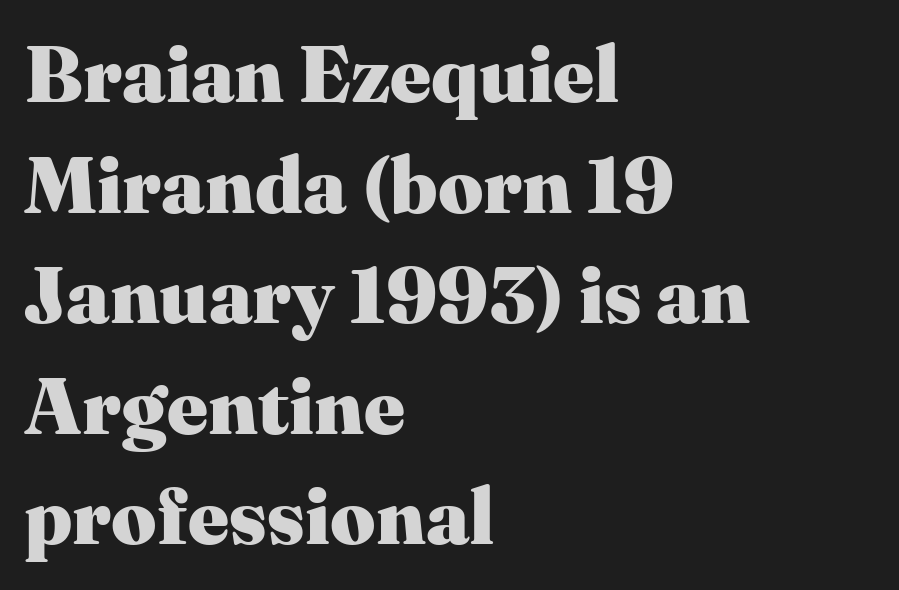
The image shows 79 px heavy serif type, upright; set left-aligned, normal line spacing (1.4x), normal letter spacing, not underlined; medium stroke contrast and a medium x-height.
